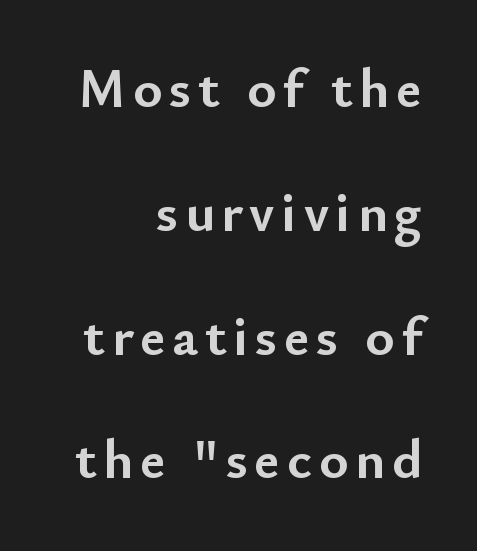
Any mark beneath the type? The region is blank. The rendering uses natural spacing where letterforms have individual widths. Check where the strokes stop: nothing finishes them off — pure sans. How would I describe the line gaps? Wide and relaxed. A flush-right, rag-left setting is used for this passage. Each glyph is drawn with heavy, bold strokes.
